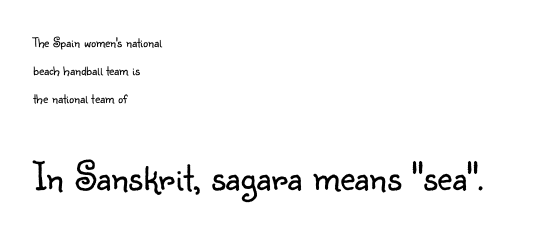
The image shows 41 px light sans-serif type, upright; set left-aligned, loose line spacing (1.99x), normal letter spacing, not underlined; the second (bottom) block is 2.93x larger; low stroke contrast and a small x-height.
